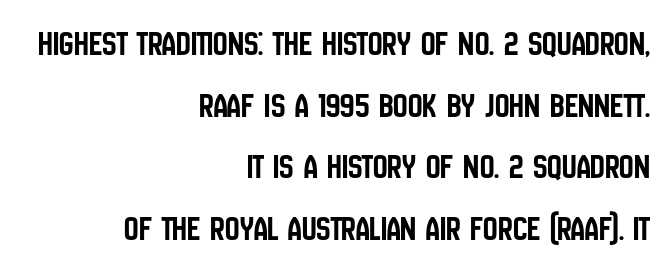
{"serif": "no", "italic": "no", "width": "condensed", "stroke_contrast": "low", "x_height": "large", "monospaced": "no", "underline": "no", "align": "right", "line_spacing_ratio": 1.71, "letter_spacing": "normal", "letter_spacing_em": 0.0, "glyph_px": 36}
